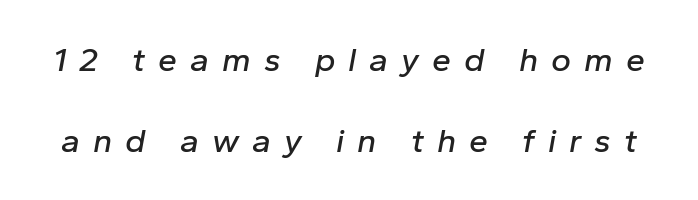
This block would shrink considerably if given ordinary leading; it's expanded now. The letters are slanted; this is an italic face. You could not count columns in this text — the font is proportionally spaced. Check the space under the baseline: it is left empty. You could only call the tracking loose — the letters float apart.
